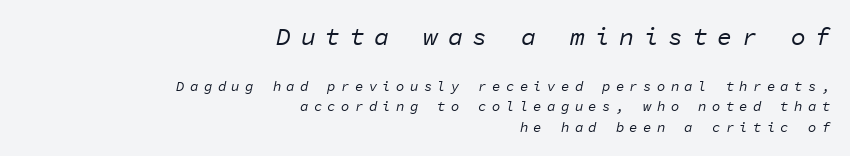
The image shows 25 px text type, italic (leaning right); set right-aligned, normal line spacing (1.47x), unusually wide letter spacing (+0.38 em), not underlined; the first (top) block is 1.79x larger.
